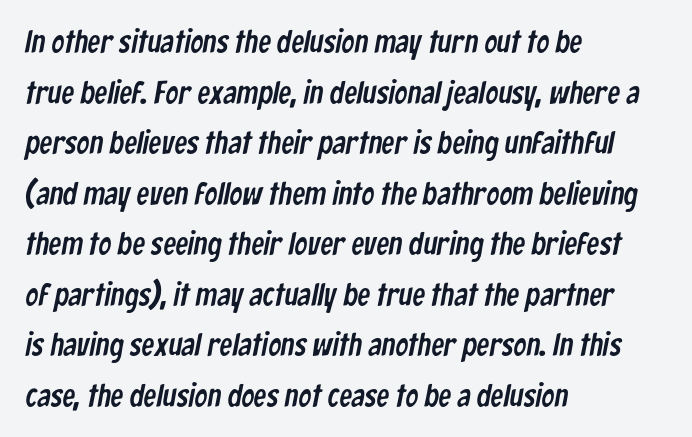
The image shows 32 px condensed sans-serif type; set left-aligned, normal line spacing (1.58x), normal letter spacing, not underlined; low stroke contrast and a medium x-height.
